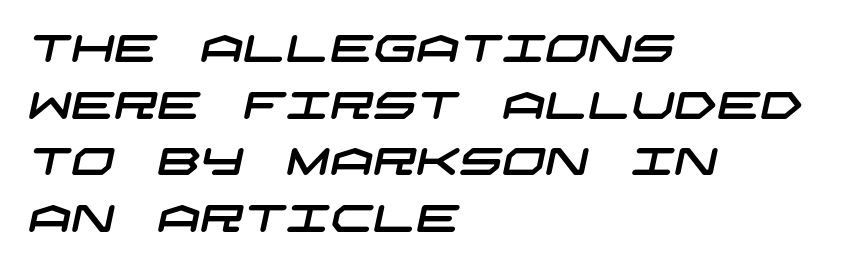
The image shows 38 px wide sans-serif type; set left-aligned, normal line spacing (1.49x), normal letter spacing, not underlined; low stroke contrast and a large x-height.
